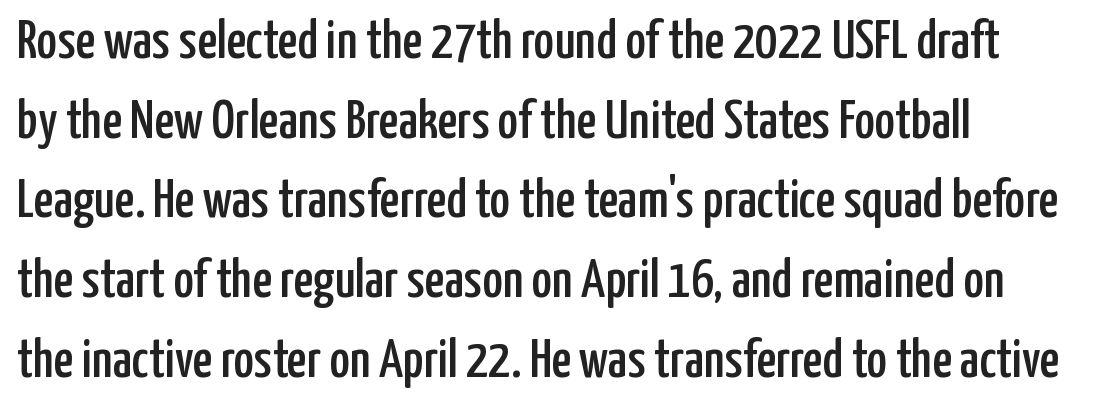
Q: Is the text italic (slanted)? A: No, it is upright.
Q: Is the typeface a serif or a sans-serif typeface? A: Sans-serif.
Q: Is the text underlined? A: No.
Q: How is the paragraph aligned? A: Left-aligned.
Q: Is the spacing between letters normal or unusually wide? A: Normal.
Q: Is the spacing between lines tight, normal or loose? A: Normal.
Q: Width (condensed, normal, or wide)? A: Condensed.
Q: Stroke contrast? A: Low.
Q: x-height? A: Medium.
Q: Monospaced? A: No.
